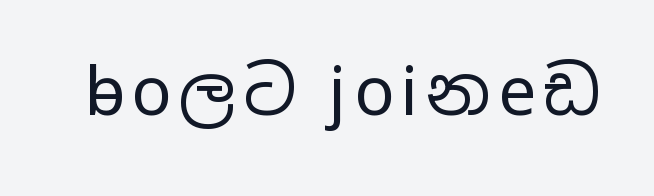
{"serif": "no", "italic": "no", "bold": "no", "weight": "regular", "width": "wide", "stroke_contrast": "low", "x_height": "medium", "monospaced": "no", "underline": "no", "glyph_px": 67}
